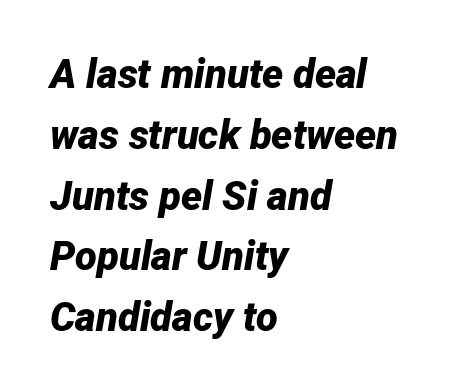
Letter spacing: default. Looking at the ascenders, they clearly lean. Proportional: the letters do not fall into vertical columns. The foot of each line stays bare and open. Regular leading. Notice how thick the strokes are: this is what a full bold looks like.
